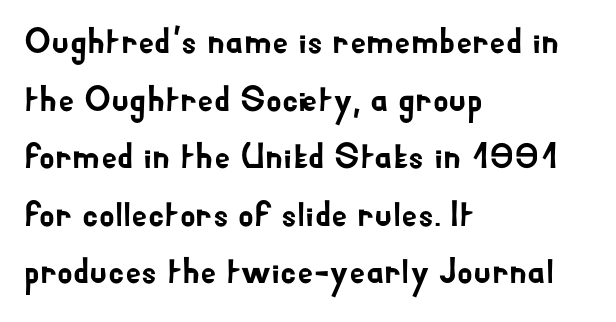
{"serif": "no", "italic": "no", "width": "normal", "stroke_contrast": "low", "x_height": "small", "monospaced": "no", "underline": "no", "align": "left", "line_spacing": "normal", "line_spacing_ratio": 1.6, "letter_spacing": "normal", "letter_spacing_em": 0.0, "glyph_px": 36}
